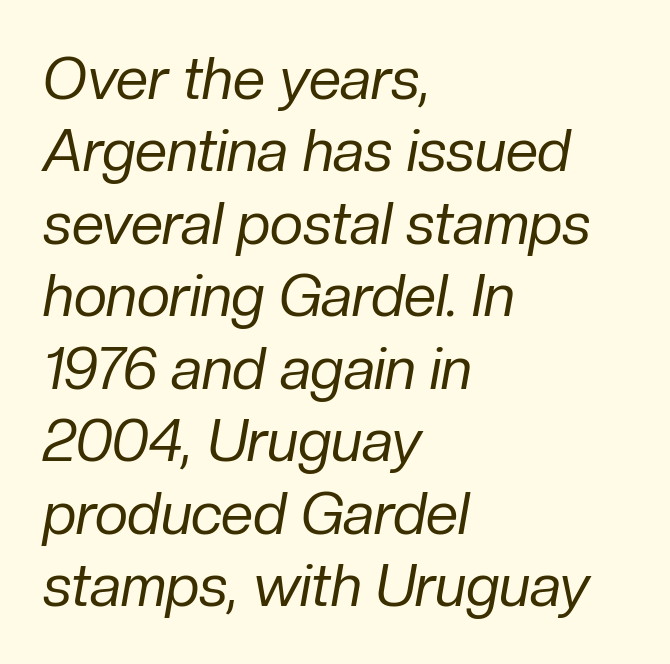
{"italic": "yes", "lean": "right", "slant_degrees": 10, "bold": "no", "weight": "regular", "width": "normal", "stroke_contrast": "low", "x_height": "medium", "monospaced": "no", "underline": "no", "align": "left", "line_spacing": "normal", "line_spacing_ratio": 1.25, "letter_spacing": "normal", "letter_spacing_em": 0.0, "glyph_px": 58}
